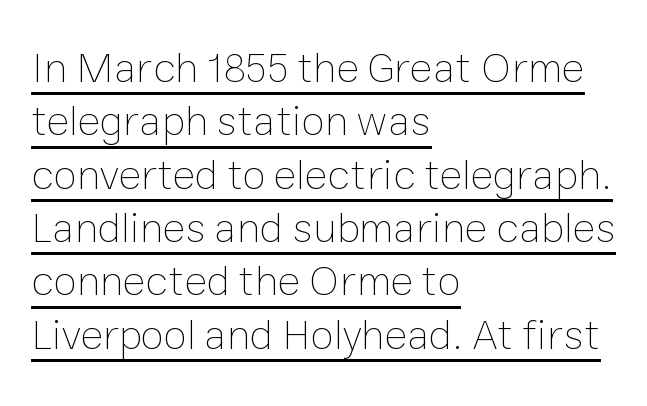
The image shows 43 px thin type, upright; set left-aligned, line spacing 1.24x, normal letter spacing, underlined; low stroke contrast and a medium x-height.
